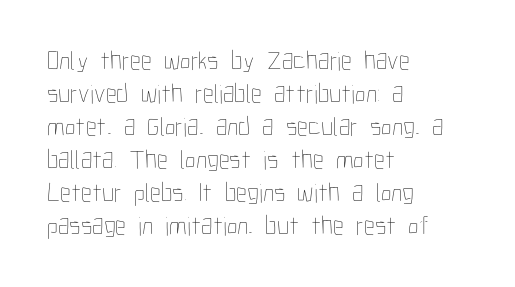
Q: Is the text bold? A: No.
Q: Is the text italic (slanted)? A: No, it is upright.
Q: Is the text underlined? A: No.
Q: How is the paragraph aligned? A: Left-aligned.
Q: Is the spacing between letters normal or unusually wide? A: Normal.
